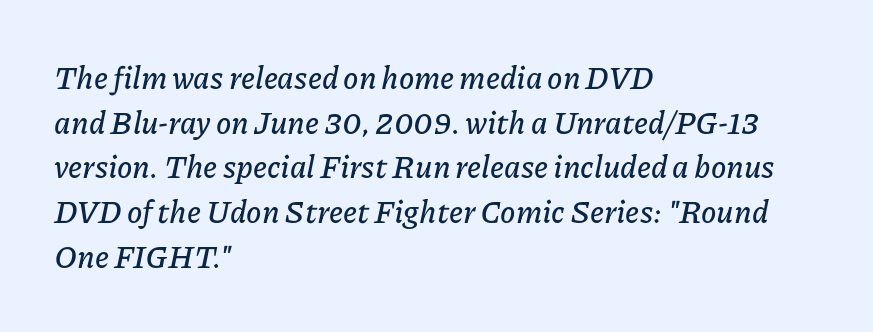
The image shows 31 px text type, italic (leaning right); set left-aligned, normal line spacing (1.44x), normal letter spacing, not underlined; low stroke contrast and a medium x-height.
